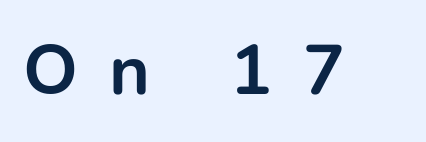
The image shows 70 px bold sans-serif type, upright; set unusually wide letter spacing (+0.44 em), not underlined; low stroke contrast and a medium x-height.
